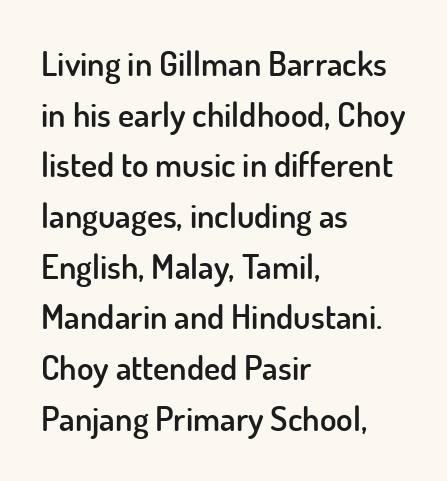
Spacing verdict: proportional, widths tailored to each character. The text block is weighted toward the left margin, trailing off unevenly rightward. Strokes here are thickened, but only to semibold level. Notice how the stems are strictly vertical — no italics here. Has an underline been added? It has not.
